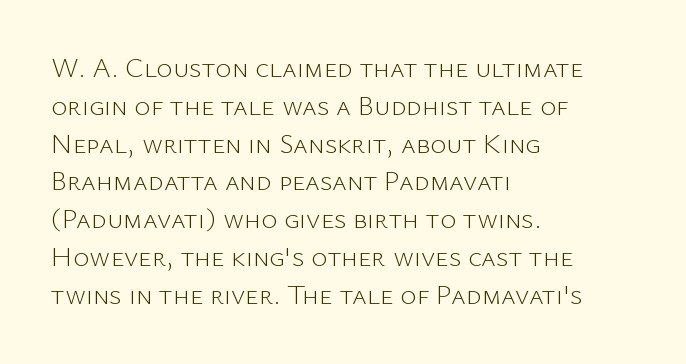
{"serif": "no", "italic": "no", "bold": "no", "weight": "light", "width": "normal", "stroke_contrast": "low", "x_height": "medium", "monospaced": "no", "underline": "no", "align": "left", "line_spacing": "normal", "line_spacing_ratio": 1.35, "letter_spacing": "normal", "letter_spacing_em": 0.0, "glyph_px": 28}
